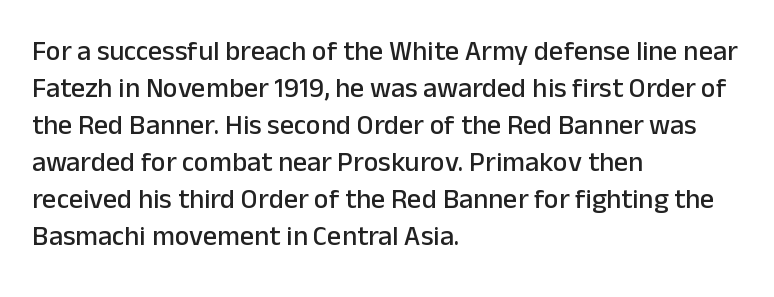
The setting favours the left margin, as ordinary paragraphs usually do. Note the varied advance widths — an 'i' is clearly narrower than an 'm'. It's the straight-up-and-down kind of type. These lines sit exactly where default settings would place them.
